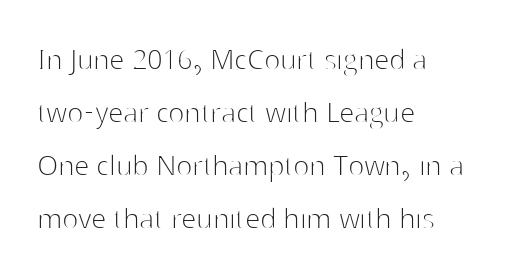
How would I describe the line gaps? Plain and ordinary. Has an underline been added? It has not. The lettering holds an erect, upright posture throughout. The typesetter chose a ragged-right arrangement here.
